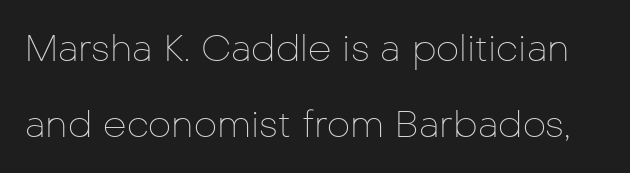
Q: Is the text bold? A: No.
Q: Is the text italic (slanted)? A: No, it is upright.
Q: Is the typeface a serif or a sans-serif typeface? A: Sans-serif.
Q: Is the text underlined? A: No.
Q: Is the spacing between letters normal or unusually wide? A: Normal.
Q: Is the spacing between lines tight, normal or loose? A: Loose.
Q: Width (condensed, normal, or wide)? A: Normal.
Q: Stroke contrast? A: Low.
Q: x-height? A: Medium.
Q: Monospaced? A: No.
